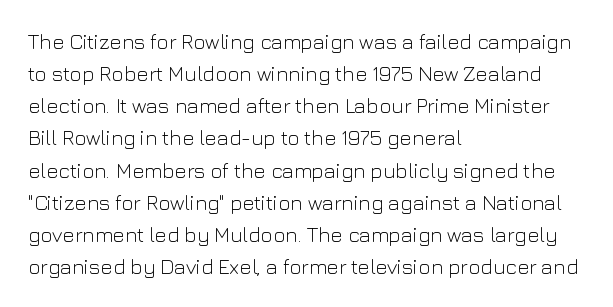
Q: Is the text bold? A: No.
Q: Is the text italic (slanted)? A: No, it is upright.
Q: Is the text underlined? A: No.
Q: How is the paragraph aligned? A: Left-aligned.
Q: Is the spacing between letters normal or unusually wide? A: Normal.
Q: Is the spacing between lines tight, normal or loose? A: Normal.
